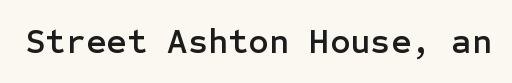
{"serif": "no", "italic": "no", "width": "normal", "stroke_contrast": "low", "x_height": "medium", "underline": "no", "letter_spacing": "normal", "letter_spacing_em": 0.0, "glyph_px": 35}
